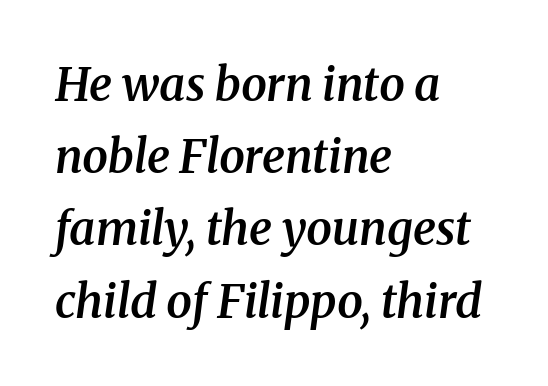
Q: Is the text bold? A: Semi-bold.
Q: Is the text italic (slanted)? A: Yes, it leans right by about 8 degrees.
Q: Is the typeface a serif or a sans-serif typeface? A: Serif.
Q: Is the text underlined? A: No.
Q: How is the paragraph aligned? A: Left-aligned.
Q: Is the spacing between letters normal or unusually wide? A: Normal.
Q: Is the spacing between lines tight, normal or loose? A: Normal.
Q: Width (condensed, normal, or wide)? A: Normal.
Q: Stroke contrast? A: Medium.
Q: x-height? A: Medium.
Q: Monospaced? A: No.
